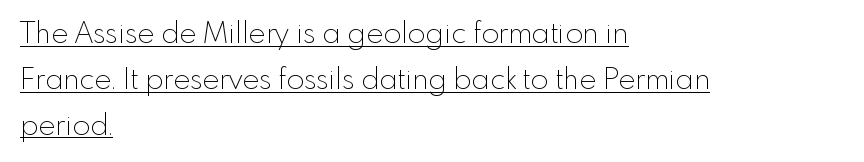
Notice how the stems are strictly vertical — no italics here. This is sans-serif lettering, the kind often seen on screens and signage. Has an underline been added? It has. These lines keep a tight, regular rhythm from letter to letter.
